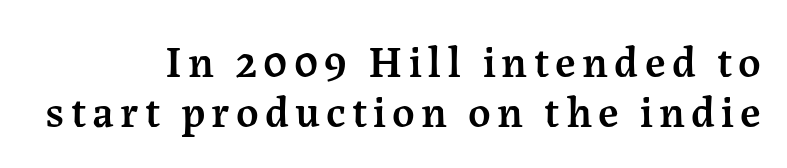
Stroke terminals: seriffed. A semibold gives these letters moderate extra thickness, short of bold. Type without underlining. The vertical gap from one line to the next is small. The axis of the letterforms is exactly vertical. Caption: multi-line text, flush right, ragged left.
